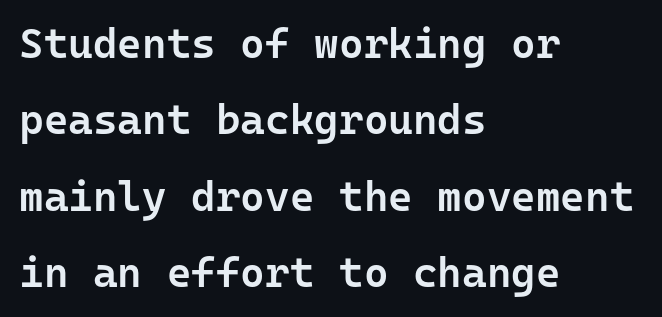
Q: Is the text bold? A: Semi-bold.
Q: Is the text italic (slanted)? A: No, it is upright.
Q: Is the typeface a serif or a sans-serif typeface? A: Sans-serif.
Q: Is the text underlined? A: No.
Q: How is the paragraph aligned? A: Left-aligned.
Q: Is the spacing between letters normal or unusually wide? A: Normal.
Q: Width (condensed, normal, or wide)? A: Normal.
Q: Stroke contrast? A: Low.
Q: x-height? A: Medium.
Q: Monospaced? A: Yes.
